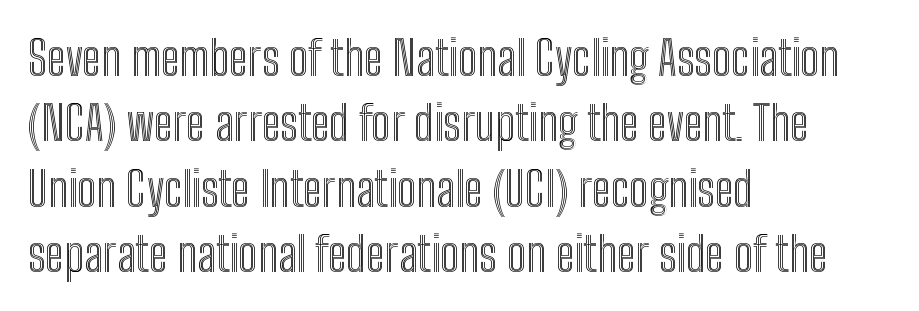
Reading down the block, your eye returns to a fixed left position each line. Descenders hang freely into open space. This sample uses plain, unmodified letter spacing. Do the characters align in a grid? No, the font is proportional. How would I describe the line gaps? Plain and ordinary.
